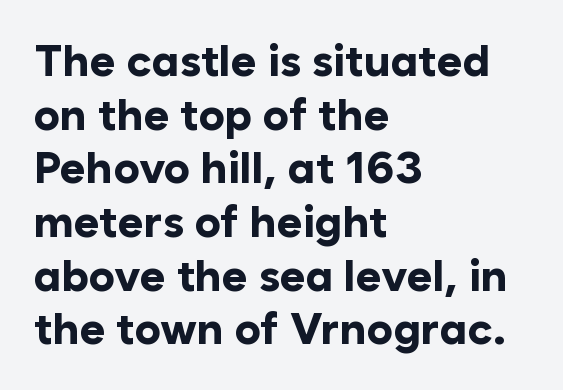
The lettering stays uniformly vertical, giving the passage a roman look. Varying glyph widths throughout — classic text-font behaviour. The compositor pushed each line to the left boundary. To sum up the face: it is a sans, with no serifs.
